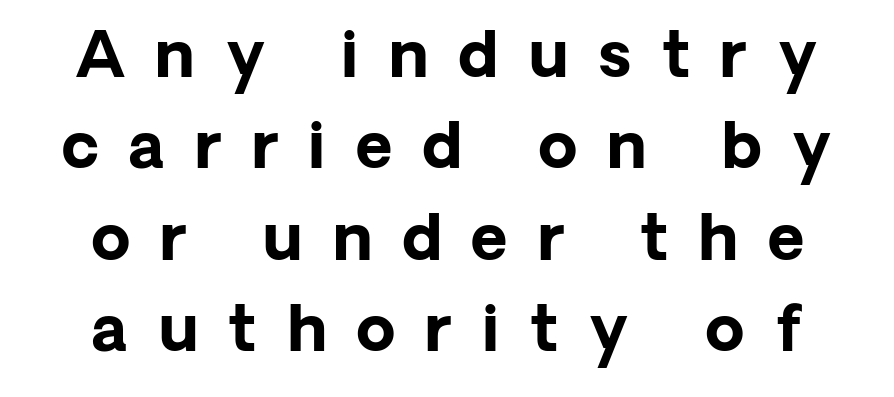
Q: Is the text bold? A: Yes.
Q: Is the text italic (slanted)? A: No, it is upright.
Q: Is the typeface a serif or a sans-serif typeface? A: Sans-serif.
Q: Is the text underlined? A: No.
Q: Is the spacing between letters normal or unusually wide? A: Unusually wide.
Q: Is the spacing between lines tight, normal or loose? A: Normal.
Q: Width (condensed, normal, or wide)? A: Normal.
Q: Stroke contrast? A: Low.
Q: x-height? A: Medium.
Q: Monospaced? A: No.
